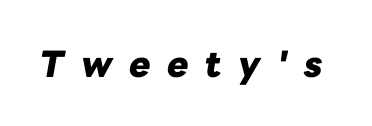
You'd pick this weight for a headline — it's a proper bold. Think of a printed novel: that variable character pitch is what you see here. Designer's note — italics engaged. What stands out about the letter spacing? Its width — letters are far apart. Glance below the letters and you will spot only blank space.
